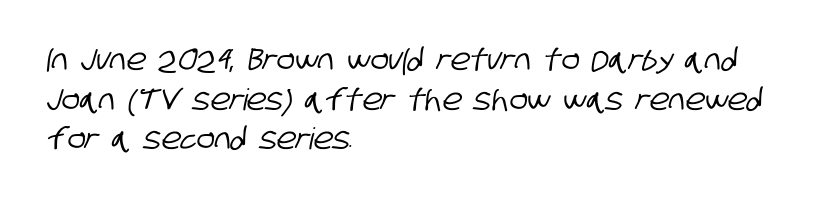
The image shows 30 px condensed sans-serif type; set left-aligned, normal line spacing (1.32x), normal letter spacing, not underlined; low stroke contrast and a large x-height.
